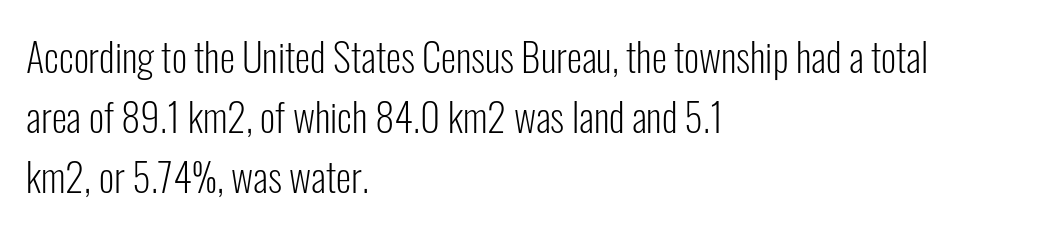
{"serif": "no", "italic": "no", "bold": "no", "weight": "light", "width": "condensed", "stroke_contrast": "low", "x_height": "medium", "monospaced": "no", "underline": "no", "align": "left", "line_spacing": "normal", "line_spacing_ratio": 1.54, "letter_spacing": "normal", "letter_spacing_em": 0.0, "glyph_px": 39}
